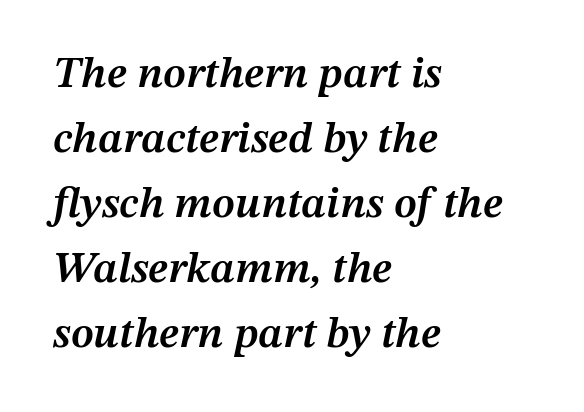
The image shows 44 px semibold type, italic (leaning right); set left-aligned, normal line spacing (1.48x), normal letter spacing, not underlined; medium stroke contrast and a medium x-height.
